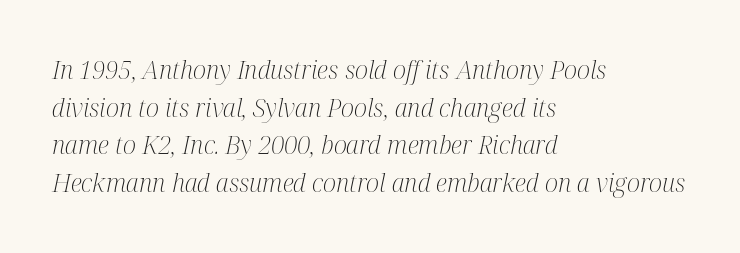
Q: Is the text bold? A: No.
Q: Is the text italic (slanted)? A: Yes, it leans right by about 12 degrees.
Q: Is the text underlined? A: No.
Q: How is the paragraph aligned? A: Left-aligned.
Q: Is the spacing between letters normal or unusually wide? A: Normal.
Q: Is the spacing between lines tight, normal or loose? A: Normal.
